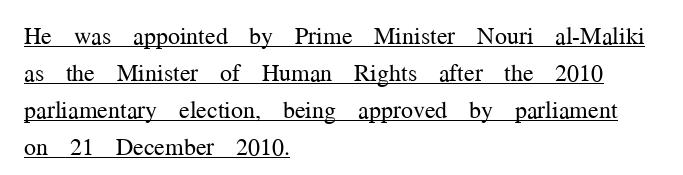
A typesetter would mark this as roman, not italic. The passage shown stacks its lines at a standard gap. The face used here appears with an underline applied. In CSS terms this would be text-align: left.
